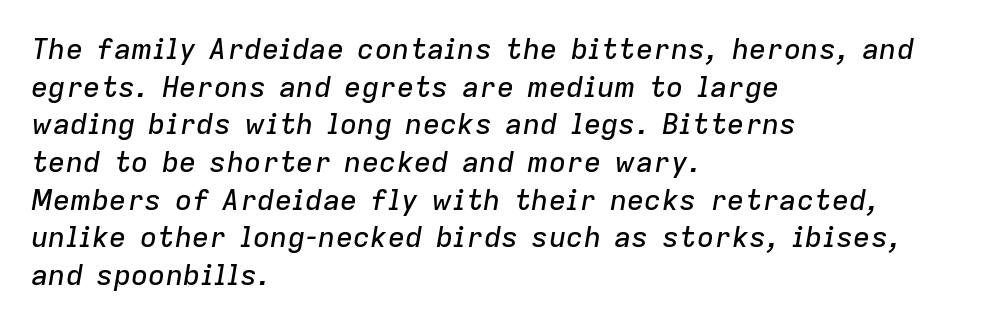
The image shows 29 px text type, italic (leaning right); set left-aligned, normal line spacing (1.3x), normal letter spacing, not underlined; low stroke contrast and a medium x-height.
